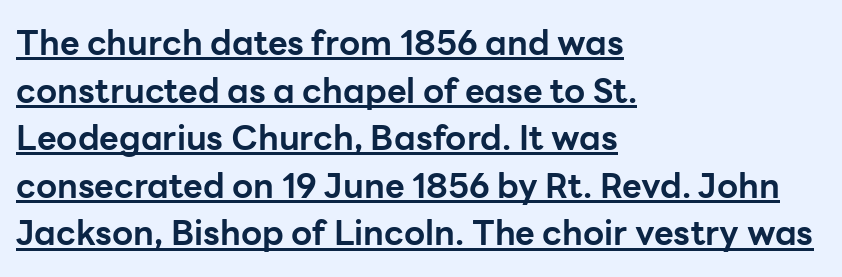
Every word sits above its own underline. Regarding leading, the lines here are spaced in the standard way. Here the designer chose a conventional face with non-uniform glyph widths. Strokes here are thick enough to call this a true bold. How are the letters spaced? Ordinarily, with no added tracking. The letters stand straight up with perfectly vertical stems.
